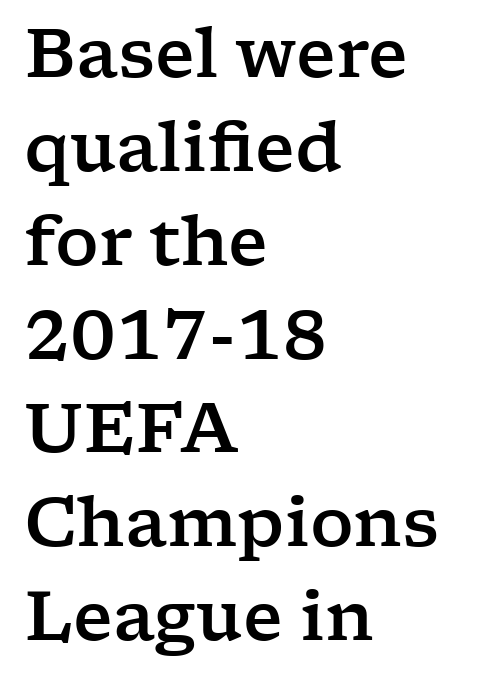
Q: Is the text italic (slanted)? A: No, it is upright.
Q: Is the typeface a serif or a sans-serif typeface? A: Serif.
Q: Is the text underlined? A: No.
Q: How is the paragraph aligned? A: Left-aligned.
Q: Is the spacing between letters normal or unusually wide? A: Normal.
Q: Is the spacing between lines tight, normal or loose? A: Normal.
Q: Width (condensed, normal, or wide)? A: Wide.
Q: Stroke contrast? A: Low.
Q: x-height? A: Medium.
Q: Monospaced? A: No.
